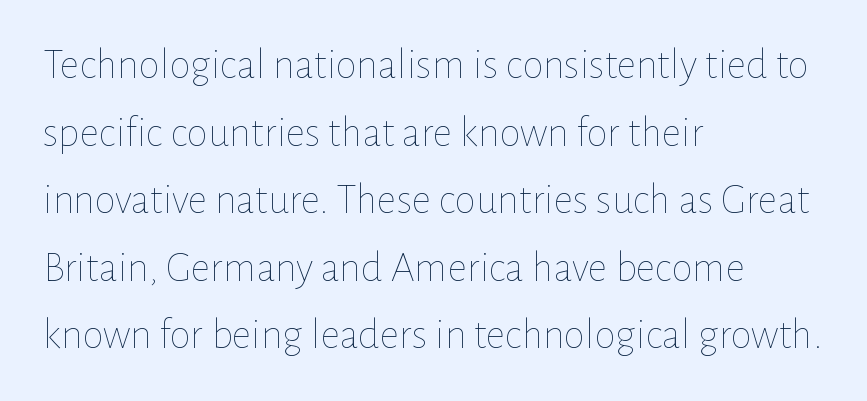
The zone under the glyphs is completely vacant. The strokes carry an ordinary text weight at most. Spacing verdict: proportional, widths tailored to each character. Honestly, the row spacing looks completely unremarkable. The horizontal fit of the characters is conventional and even.
